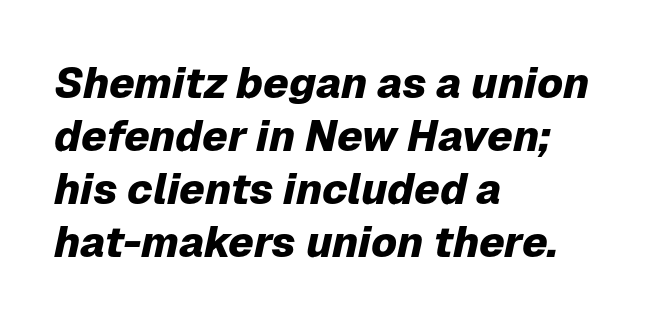
Q: Is the text bold? A: Yes.
Q: Is the text italic (slanted)? A: Yes, it leans right by about 12 degrees.
Q: Is the text underlined? A: No.
Q: How is the paragraph aligned? A: Left-aligned.
Q: Is the spacing between letters normal or unusually wide? A: Normal.
Q: Width (condensed, normal, or wide)? A: Normal.
Q: Stroke contrast? A: Low.
Q: x-height? A: Medium.
Q: Monospaced? A: No.
